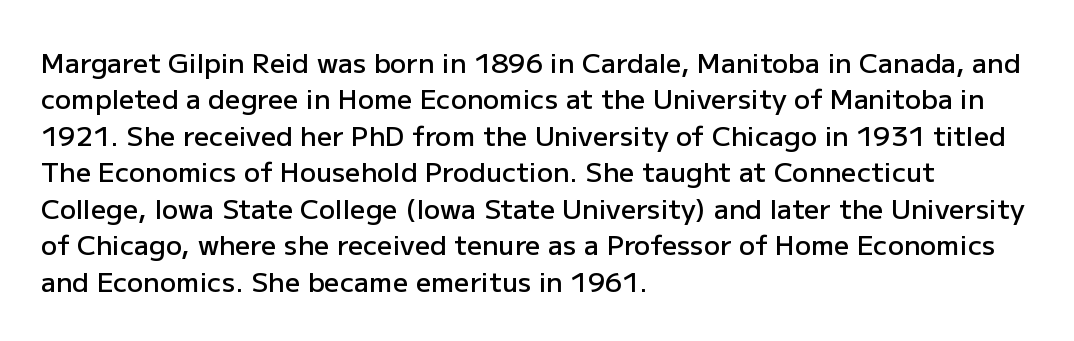
{"italic": "no", "bold": "semi", "underline": "no", "align": "left", "line_spacing": "normal", "line_spacing_ratio": 1.35, "letter_spacing": "normal", "letter_spacing_em": 0.0, "glyph_px": 27}
